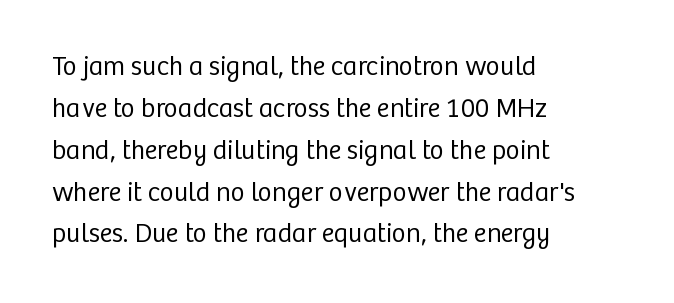
The image shows 27 px text type, upright; set left-aligned, normal line spacing (1.55x), normal letter spacing, not underlined.
